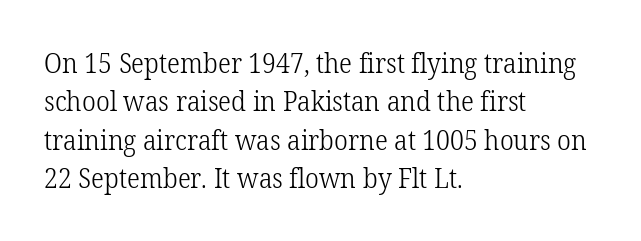
{"italic": "no", "bold": "no", "underline": "no", "align": "left", "line_spacing": "normal", "line_spacing_ratio": 1.42, "letter_spacing": "normal", "letter_spacing_em": 0.0, "glyph_px": 27}
